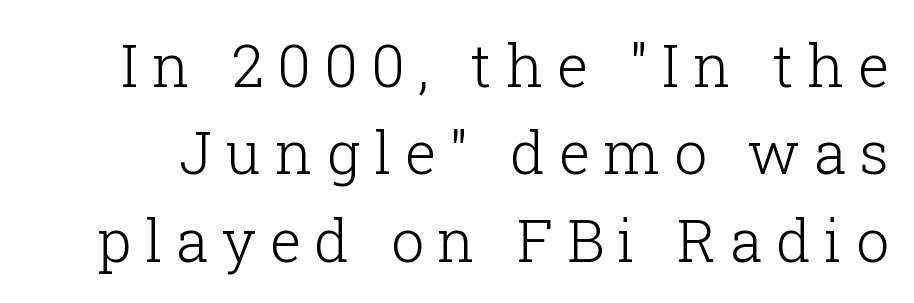
{"serif": "yes", "italic": "no", "bold": "no", "weight": "light", "width": "normal", "stroke_contrast": "low", "x_height": "medium", "monospaced": "no", "underline": "no", "line_spacing": "normal", "line_spacing_ratio": 1.48, "letter_spacing": "wide", "letter_spacing_em": 0.23, "glyph_px": 59}
